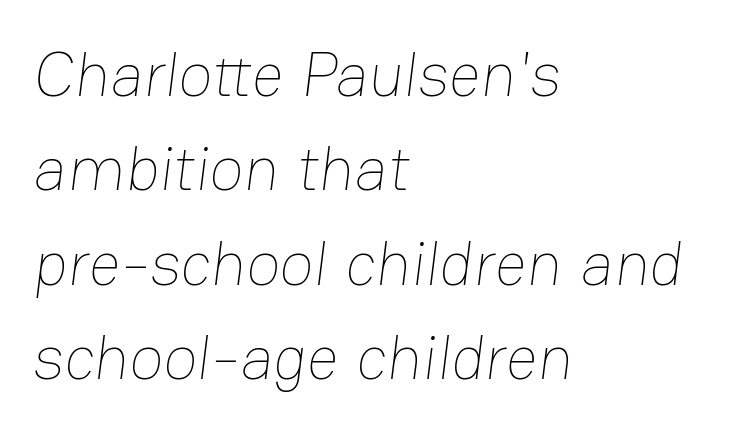
{"bold": "no", "weight": "thin", "width": "normal", "stroke_contrast": "low", "x_height": "medium", "monospaced": "no", "underline": "no", "align": "left", "line_spacing": "normal", "line_spacing_ratio": 1.5, "letter_spacing": "normal", "letter_spacing_em": 0.0, "glyph_px": 63}
